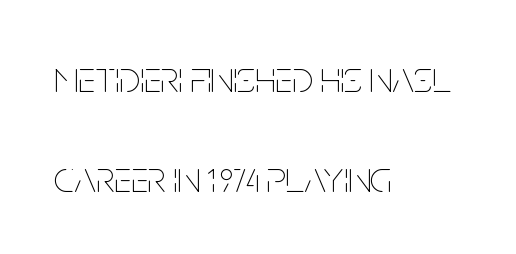
The image shows 44 px thin, condensed type, upright; set left-aligned, loose line spacing (2.28x), normal letter spacing, not underlined; low stroke contrast and a large x-height.
